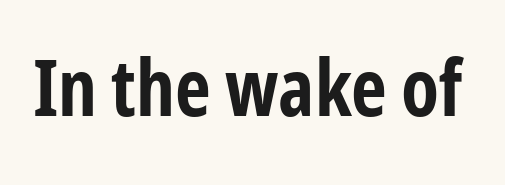
Q: Is the text bold? A: Yes.
Q: Is the text italic (slanted)? A: No, it is upright.
Q: Is the typeface a serif or a sans-serif typeface? A: Sans-serif.
Q: Is the text underlined? A: No.
Q: Is the spacing between letters normal or unusually wide? A: Normal.
Q: Width (condensed, normal, or wide)? A: Condensed.
Q: Stroke contrast? A: Low.
Q: x-height? A: Medium.
Q: Monospaced? A: No.
